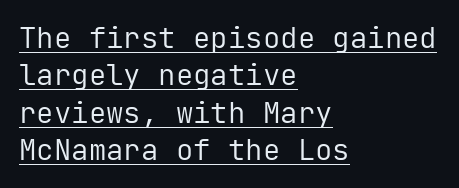
The image shows 29 px regular-weight sans-serif type, upright, monospaced; set left-aligned, normal line spacing (1.29x), normal letter spacing, underlined; low stroke contrast and a medium x-height.
